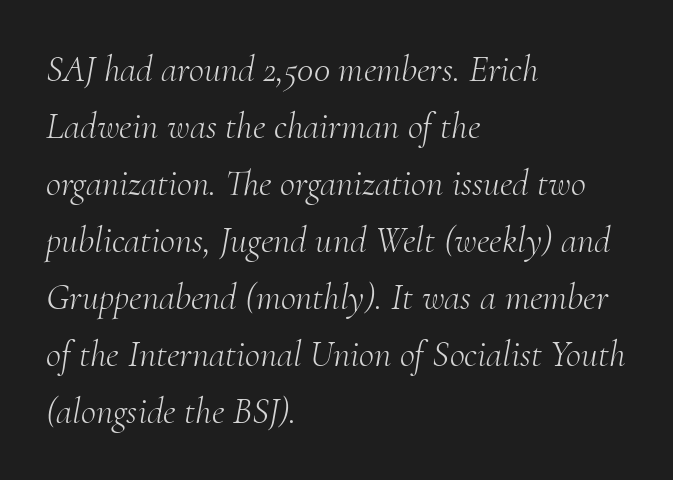
Spacing verdict: proportional, widths tailored to each character. All the whitespace from short lines collects on the right. This sample keeps an unexceptional amount of space between lines. The face looks like a standard text weight, possibly lighter. Just letters on the line, the space beneath them empty. Words appear dense and cohesive because spacing is normal.
